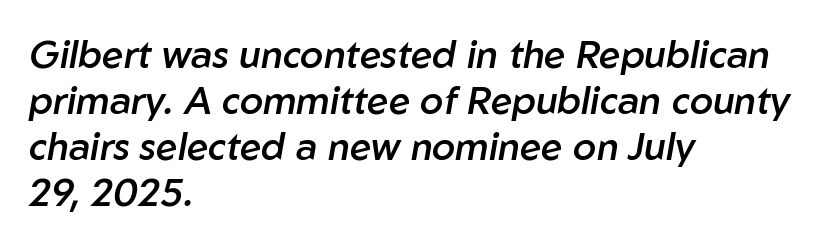
{"italic": "yes", "lean": "right", "slant_degrees": 10, "bold": "semi", "weight": "semibold", "width": "normal", "stroke_contrast": "low", "x_height": "medium", "monospaced": "no", "underline": "no", "align": "left", "line_spacing_ratio": 1.21, "letter_spacing": "normal", "letter_spacing_em": 0.0, "glyph_px": 38}
